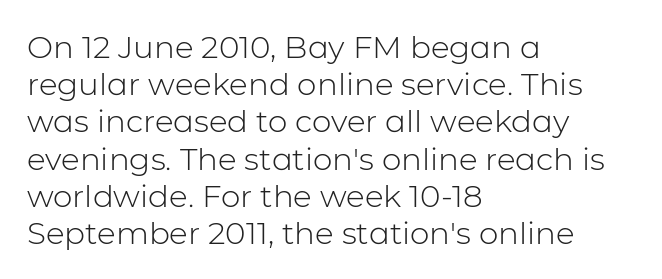
{"serif": "no", "italic": "no", "bold": "no", "weight": "light", "width": "normal", "stroke_contrast": "low", "x_height": "medium", "monospaced": "no", "underline": "no", "align": "left", "line_spacing_ratio": 1.2, "letter_spacing": "normal", "letter_spacing_em": 0.0, "glyph_px": 31}
